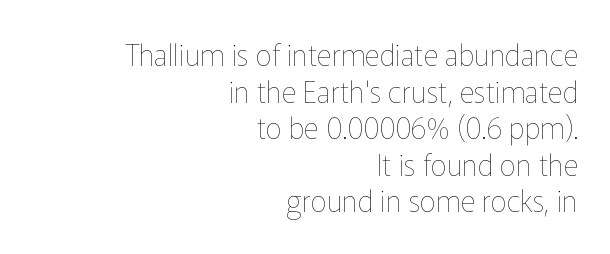
The image shows 29 px thin type, upright; set right-aligned, normal line spacing (1.26x), normal letter spacing, not underlined; low stroke contrast and a medium x-height.
